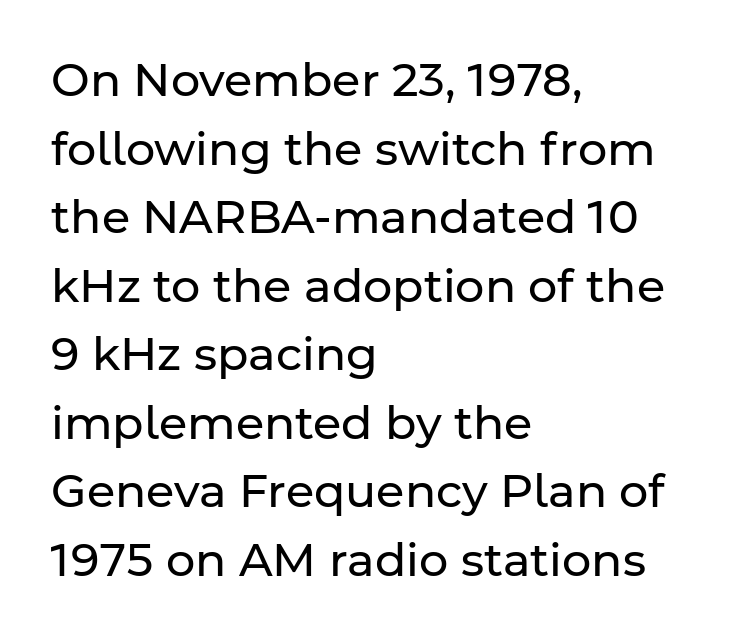
{"serif": "no", "italic": "no", "bold": "no", "weight": "regular", "width": "normal", "stroke_contrast": "low", "x_height": "medium", "monospaced": "no", "underline": "no", "align": "left", "line_spacing": "normal", "line_spacing_ratio": 1.49, "letter_spacing": "normal", "letter_spacing_em": 0.0, "glyph_px": 46}
